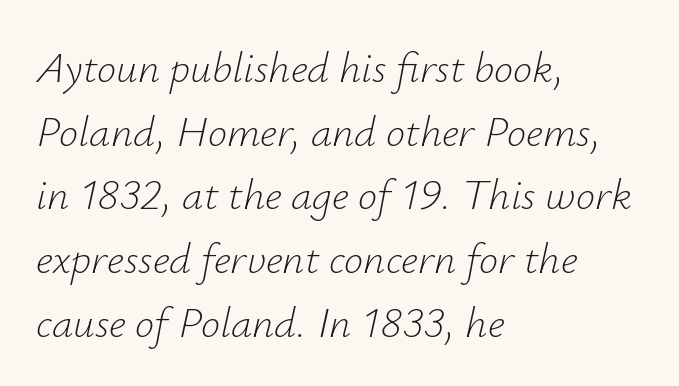
{"italic": "yes", "lean": "right", "slant_degrees": 12, "bold": "no", "weight": "light", "width": "normal", "stroke_contrast": "low", "x_height": "small", "monospaced": "no", "underline": "no", "align": "left", "line_spacing": "normal", "line_spacing_ratio": 1.48, "letter_spacing": "normal", "letter_spacing_em": 0.0, "glyph_px": 43}
